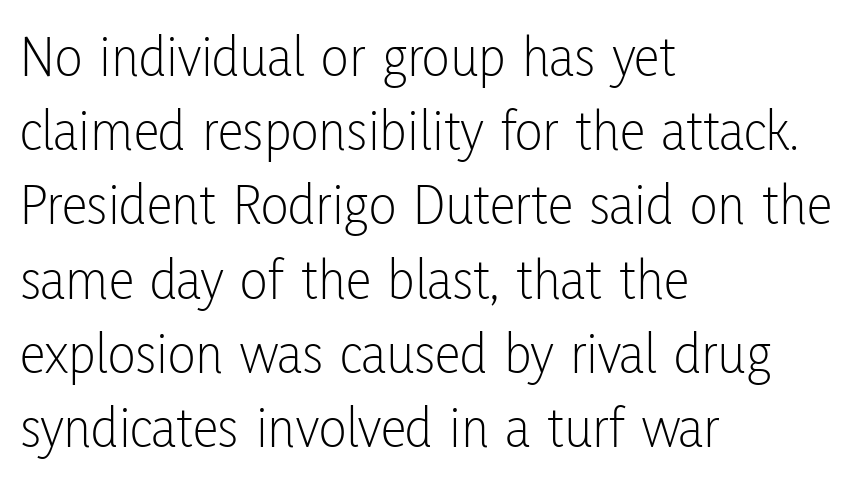
Check under the words: just untouched page. The passage shown is not bold in any degree. The lines in this sample share a left origin and differ only in where they stop. In terms of posture, this sample is upright.
